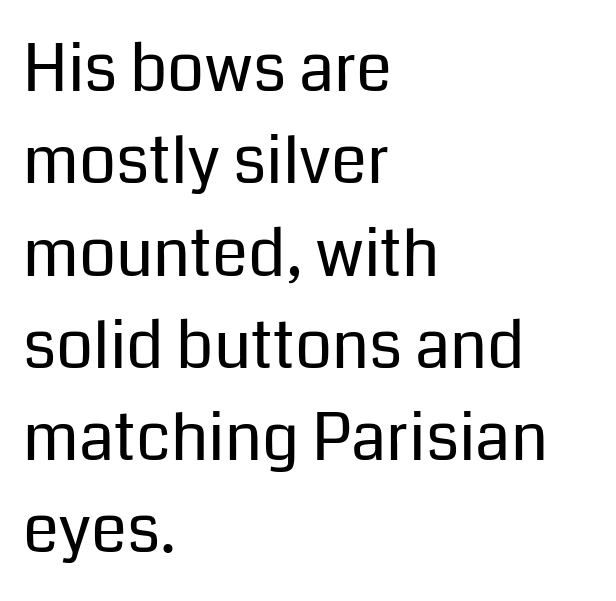
{"serif": "no", "italic": "no", "bold": "no", "weight": "regular", "width": "normal", "stroke_contrast": "low", "x_height": "medium", "monospaced": "no", "underline": "no", "align": "left", "line_spacing": "normal", "line_spacing_ratio": 1.42, "letter_spacing": "normal", "letter_spacing_em": 0.0, "glyph_px": 65}
